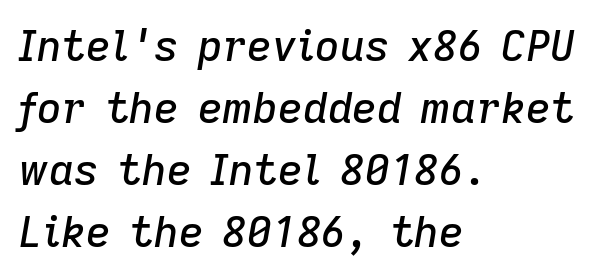
The image shows 43 px text type, italic (leaning right); set left-aligned, normal line spacing (1.44x), normal letter spacing, not underlined; low stroke contrast and a medium x-height.
